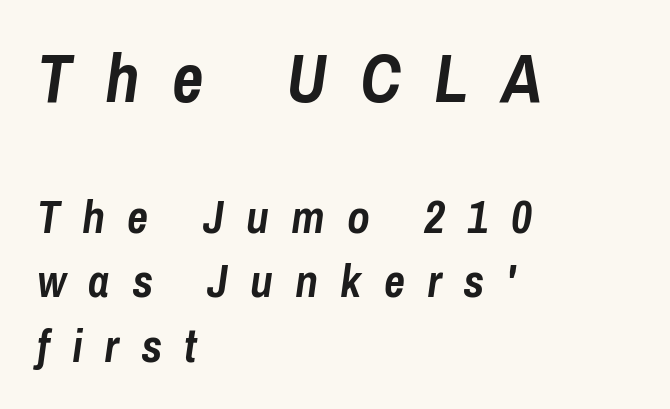
Spacing verdict: proportional, widths tailored to each character. The string is rendered with underlining switched off. Horizontally, the lines are justified to the leading edge only. Does the lettering tilt? It does — this is italic. Leading matches the norm, producing a regular column.
